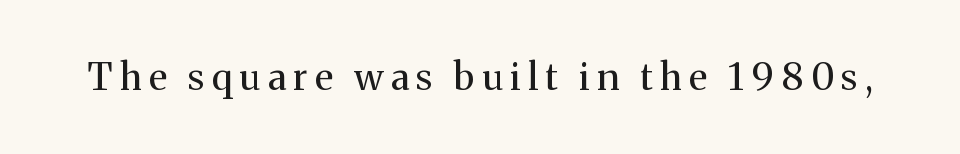
The image shows 37 px regular-weight serif type, upright; set unusually wide letter spacing (+0.2 em), not underlined; medium stroke contrast and a medium x-height.
